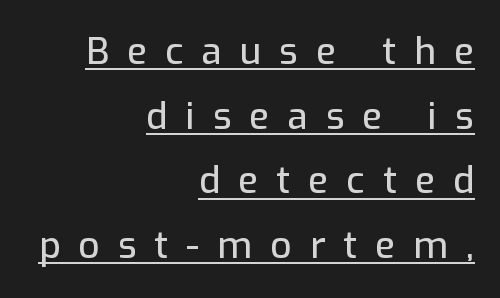
If you drew a line through each stem, it would be perfectly vertical. Underlining? Definitely there. Glyph-to-glyph distance is far greater than everyday printed text. You could not count columns in this text — the font is proportionally spaced. Notice how the passage keeps a crisp vertical edge on the right only. This rendering employs a face without finishing strokes, i.e., a sans-serif.
